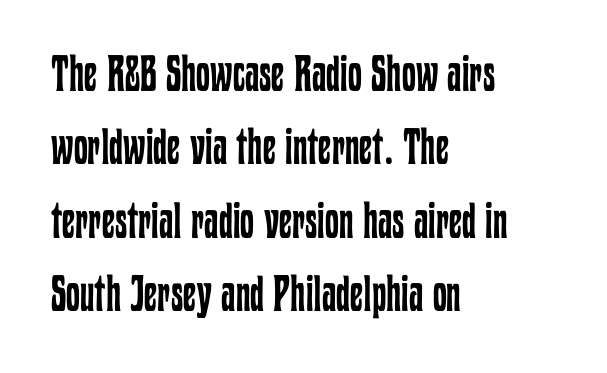
The image shows 50 px regular-weight, condensed type, upright; set left-aligned, normal line spacing (1.47x), normal letter spacing, not underlined; low stroke contrast and a medium x-height.
